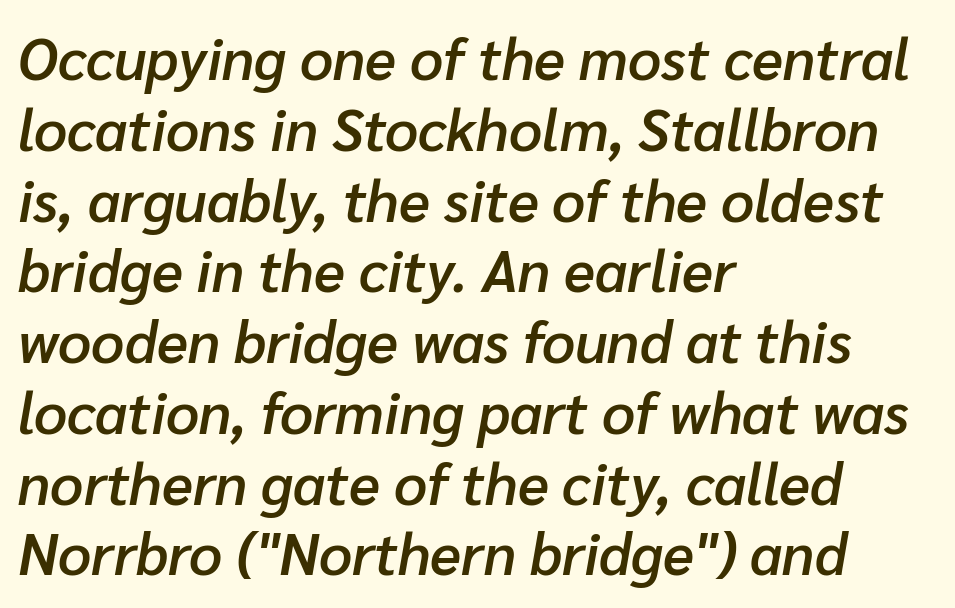
The image shows 58 px semibold type, italic (leaning right); set left-aligned, line spacing 1.22x, normal letter spacing, not underlined; low stroke contrast and a medium x-height.
